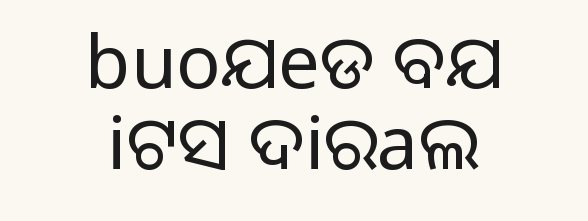
Q: Is the text italic (slanted)? A: No, it is upright.
Q: Is the typeface a serif or a sans-serif typeface? A: Sans-serif.
Q: Is the text underlined? A: No.
Q: How is the paragraph aligned? A: Centered.
Q: Is the spacing between letters normal or unusually wide? A: Normal.
Q: Is the spacing between lines tight, normal or loose? A: Tight.
Q: Width (condensed, normal, or wide)? A: Normal.
Q: Stroke contrast? A: Medium.
Q: Monospaced? A: No.
